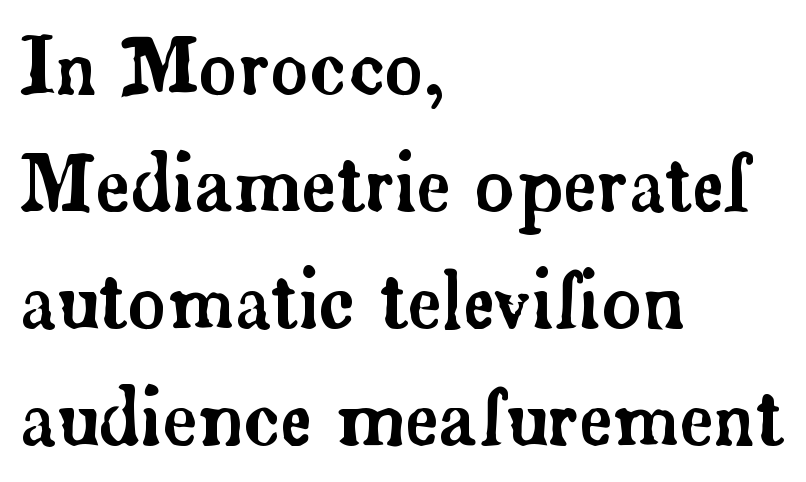
Stroke terminals: seriffed. The passage shown is typed in a proportional face where columns would drift. Descenders hang freely into open space. Students, observe: this is what conventionally led text looks like.
